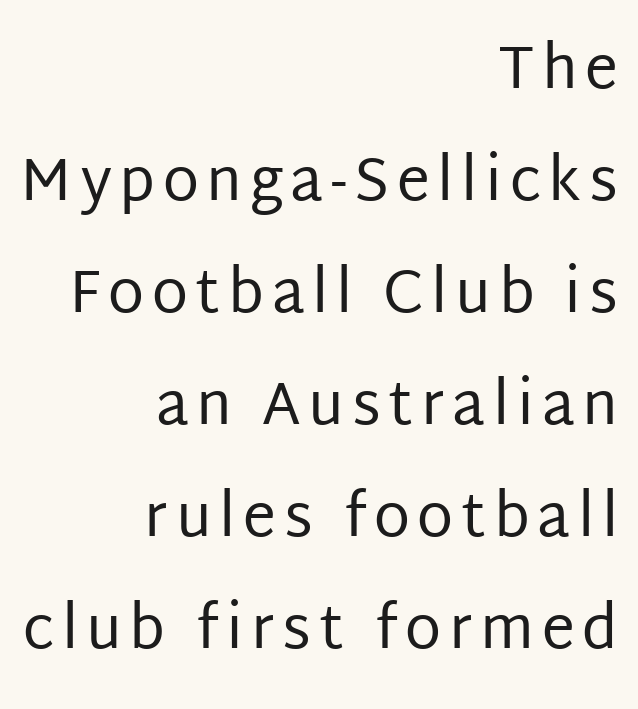
The image shows 59 px regular-weight sans-serif type, upright; set right-aligned, loose line spacing (1.9x), not underlined; low stroke contrast and a large x-height.
